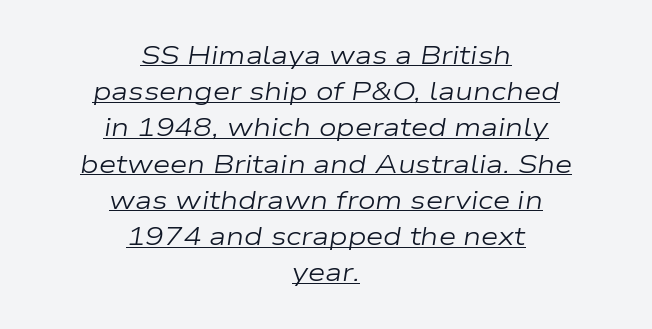
What decoration does the sample have? An underline. Weight: in the light-to-regular range. Line spacing here is normal. If you folded the block vertically in half, each line would mirror itself in length. When letters slant like this, we call the style italic. Default kerning and tracking; the words read as compact shapes.
